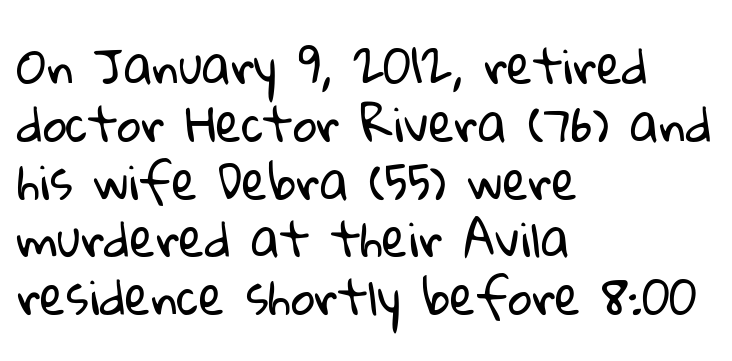
The image shows 47 px regular-weight sans-serif type; set left-aligned, line spacing 1.23x, normal letter spacing, not underlined; low stroke contrast and a medium x-height.
